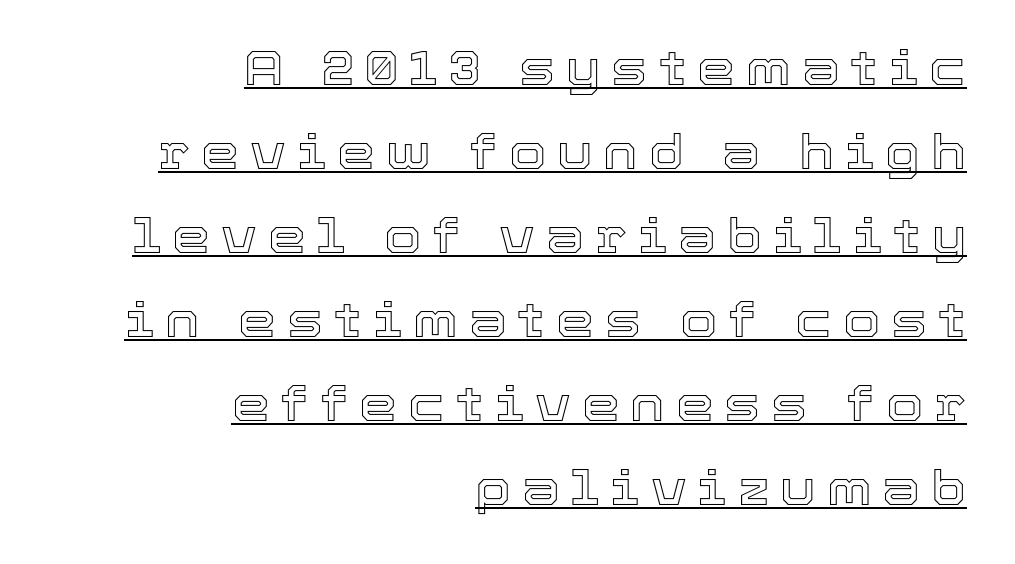
The rendering uses natural spacing where letterforms have individual widths. The typesetter has applied underlining to the passage shown. The compositor pushed each line to the right boundary. You could only call the tracking loose — the letters float apart. Designer's note — italics off, roman on.
